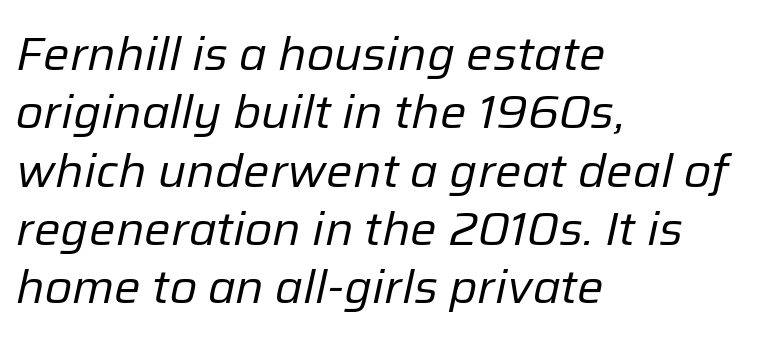
Q: Is the text bold? A: No.
Q: Is the text italic (slanted)? A: Yes, it leans right by about 12 degrees.
Q: Is the text underlined? A: No.
Q: How is the paragraph aligned? A: Left-aligned.
Q: Is the spacing between letters normal or unusually wide? A: Normal.
Q: Width (condensed, normal, or wide)? A: Normal.
Q: Stroke contrast? A: Low.
Q: x-height? A: Medium.
Q: Monospaced? A: No.
